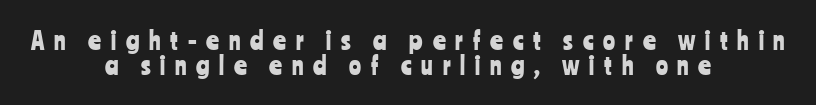
The image shows 25 px text type, upright; set centered, tight line spacing (1.02x), unusually wide letter spacing (+0.39 em), not underlined.
